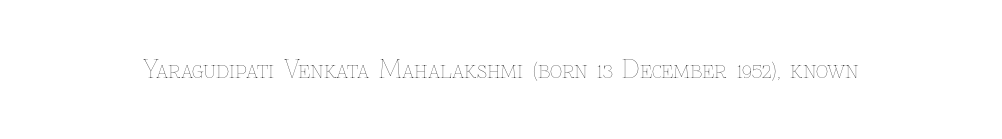
The image shows 24 px text type, upright; set normal letter spacing, not underlined.
